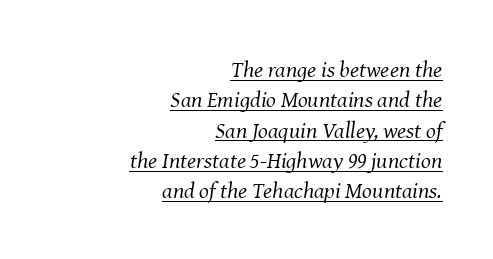
The face looks like a standard text weight, possibly lighter. If you drew a line through each stem, it would be angled. Line spacing here is normal. Between one letter and the next there's only the usual sliver of space. All the whitespace from short lines collects on the left. Underlining? Definitely there.
